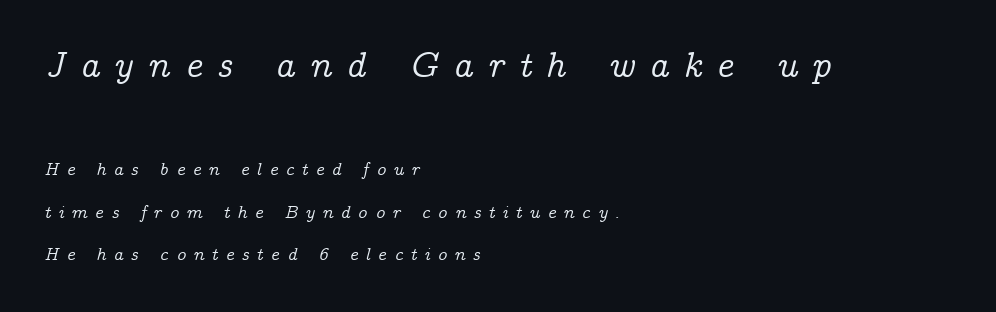
Q: Is the text italic (slanted)? A: Yes, it leans right by about 14 degrees.
Q: Is the typeface a serif or a sans-serif typeface? A: Serif.
Q: Is the text underlined? A: No.
Q: How is the paragraph aligned? A: Left-aligned.
Q: Is the spacing between letters normal or unusually wide? A: Unusually wide.
Q: Is the spacing between lines tight, normal or loose? A: Loose.
Q: Which block of text is set in a larger size, the first (top) or the second (bottom)? A: The first (top) one.
Q: Width (condensed, normal, or wide)? A: Normal.
Q: Stroke contrast? A: Low.
Q: x-height? A: Medium.
Q: Monospaced? A: No.
